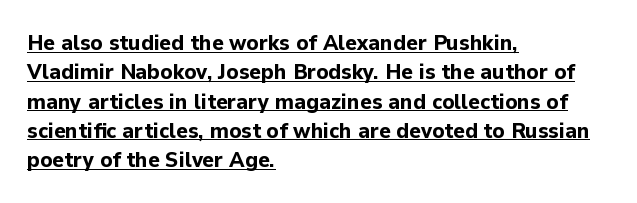
Q: Is the text bold? A: Yes.
Q: Is the text italic (slanted)? A: No, it is upright.
Q: Is the text underlined? A: Yes.
Q: How is the paragraph aligned? A: Left-aligned.
Q: Is the spacing between letters normal or unusually wide? A: Normal.
Q: Is the spacing between lines tight, normal or loose? A: Normal.
